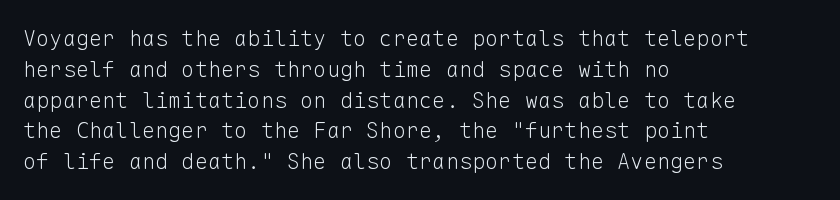
Q: Is the text bold? A: No.
Q: Is the text italic (slanted)? A: No, it is upright.
Q: Is the text underlined? A: No.
Q: How is the paragraph aligned? A: Left-aligned.
Q: Is the spacing between letters normal or unusually wide? A: Normal.
Q: Is the spacing between lines tight, normal or loose? A: Normal.
